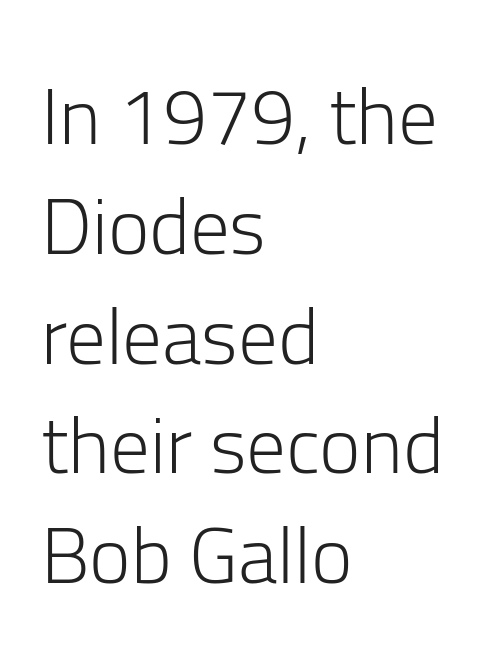
Q: Is the text bold? A: No.
Q: Is the text italic (slanted)? A: No, it is upright.
Q: Is the typeface a serif or a sans-serif typeface? A: Sans-serif.
Q: Is the text underlined? A: No.
Q: How is the paragraph aligned? A: Left-aligned.
Q: Is the spacing between letters normal or unusually wide? A: Normal.
Q: Is the spacing between lines tight, normal or loose? A: Normal.
Q: Width (condensed, normal, or wide)? A: Normal.
Q: Stroke contrast? A: Low.
Q: x-height? A: Medium.
Q: Monospaced? A: No.
